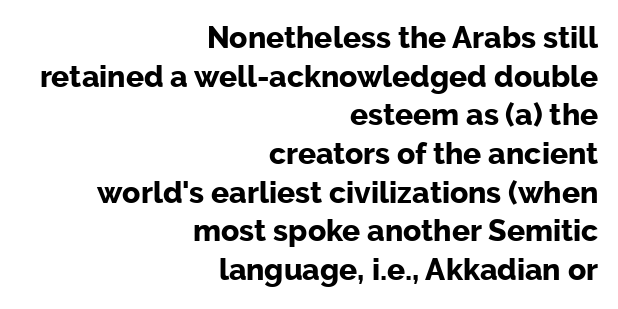
Q: Is the text bold? A: Yes.
Q: Is the text italic (slanted)? A: No, it is upright.
Q: Is the typeface a serif or a sans-serif typeface? A: Sans-serif.
Q: Is the text underlined? A: No.
Q: How is the paragraph aligned? A: Right-aligned.
Q: Is the spacing between letters normal or unusually wide? A: Normal.
Q: Is the spacing between lines tight, normal or loose? A: Normal.
Q: Width (condensed, normal, or wide)? A: Normal.
Q: Stroke contrast? A: Low.
Q: x-height? A: Medium.
Q: Monospaced? A: No.
